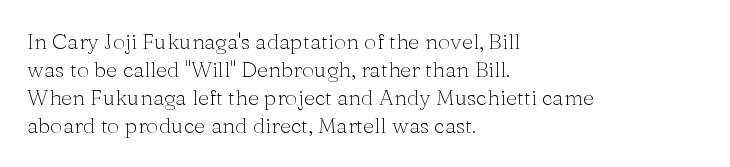
{"italic": "no", "bold": "no", "underline": "no", "align": "left", "line_spacing": "normal", "line_spacing_ratio": 1.28, "letter_spacing": "normal", "letter_spacing_em": 0.0, "glyph_px": 22}
